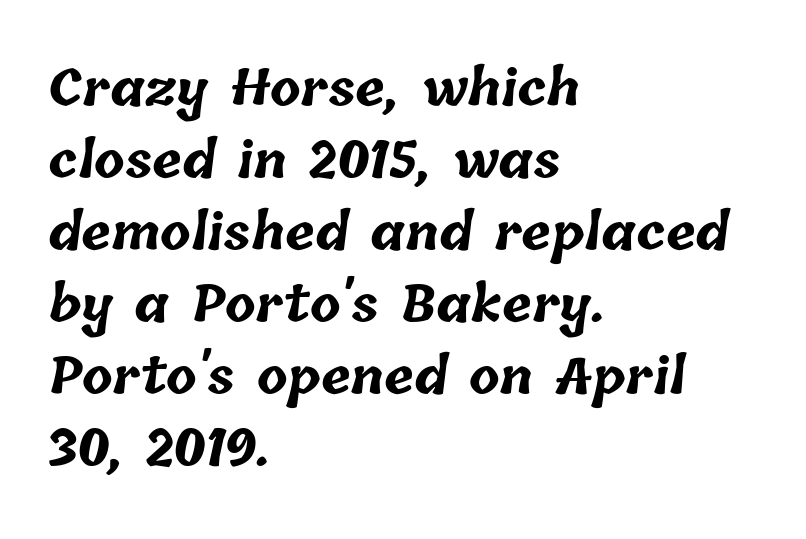
Q: Is the text bold? A: Yes.
Q: Is the text underlined? A: No.
Q: How is the paragraph aligned? A: Left-aligned.
Q: Is the spacing between letters normal or unusually wide? A: Normal.
Q: Is the spacing between lines tight, normal or loose? A: Normal.
Q: Width (condensed, normal, or wide)? A: Normal.
Q: Stroke contrast? A: Low.
Q: x-height? A: Medium.
Q: Monospaced? A: No.
